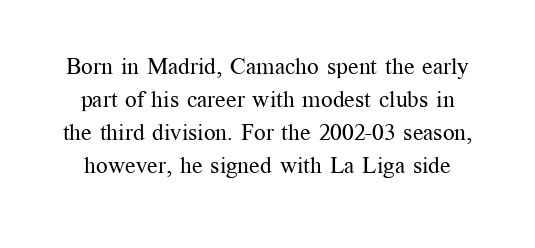
The image shows 23 px text type, upright; set normal line spacing (1.44x), normal letter spacing, not underlined.
